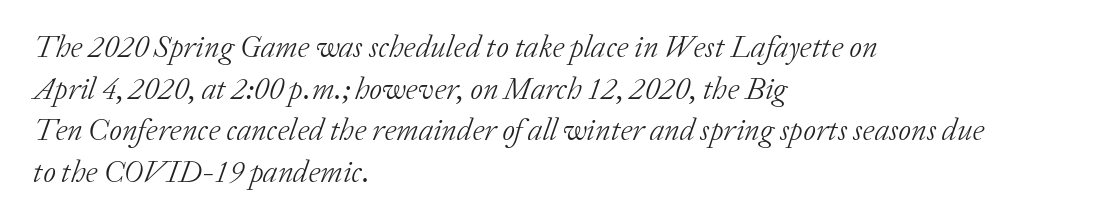
Unmarked baselines from the first word to the last. Nothing heavy about these letters — not bold at all. This sample has the flowing, uneven cadence of proportional lettering. The ragged edge is on the right, which tells us the setting is flush left.
